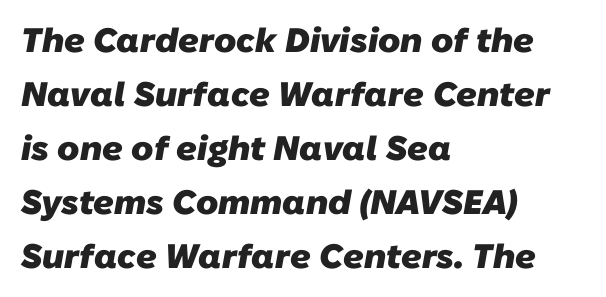
The image shows 34 px heavy sans-serif type; set left-aligned, normal line spacing (1.59x), normal letter spacing, not underlined; low stroke contrast and a medium x-height.
